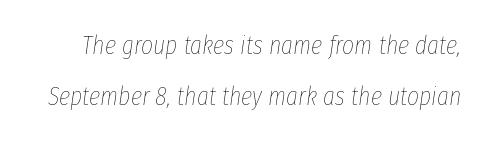
Q: Is the text bold? A: No.
Q: Is the text italic (slanted)? A: Yes, it leans right by about 8 degrees.
Q: Is the text underlined? A: No.
Q: Is the spacing between letters normal or unusually wide? A: Normal.
Q: Is the spacing between lines tight, normal or loose? A: Loose.
